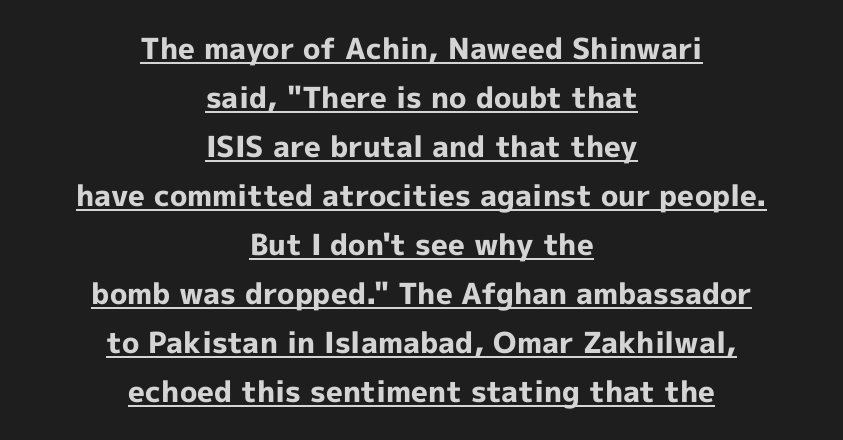
The image shows 29 px bold sans-serif type, upright; set centered, normal line spacing (1.69x), normal letter spacing, underlined; a medium x-height.
